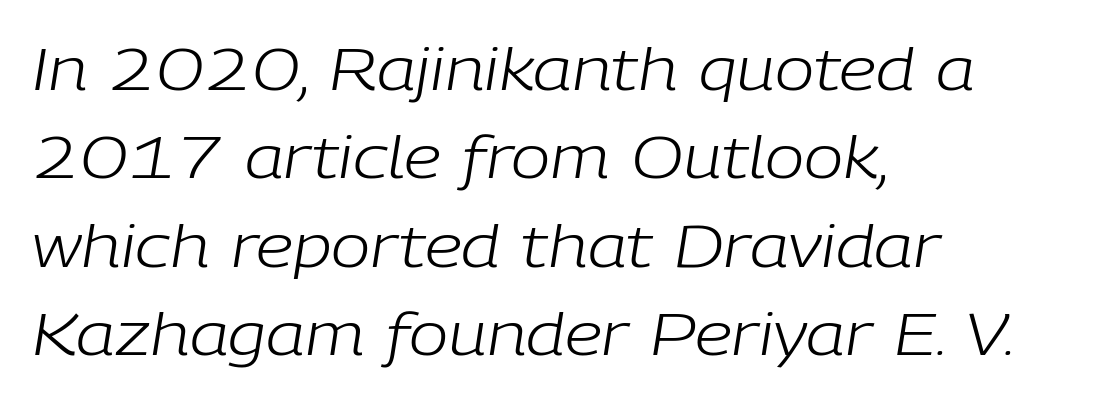
The image shows 59 px light type, italic (leaning right); set left-aligned, normal line spacing (1.5x), normal letter spacing, not underlined; low stroke contrast and a medium x-height.
